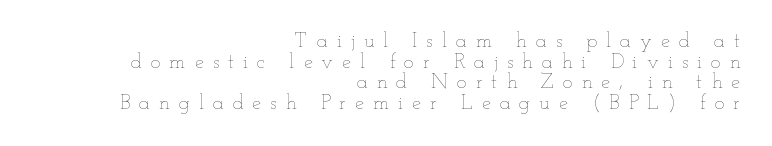
Q: Is the text bold? A: No.
Q: Is the text italic (slanted)? A: No, it is upright.
Q: Is the text underlined? A: No.
Q: How is the paragraph aligned? A: Right-aligned.
Q: Is the spacing between letters normal or unusually wide? A: Unusually wide.
Q: Is the spacing between lines tight, normal or loose? A: Tight.
